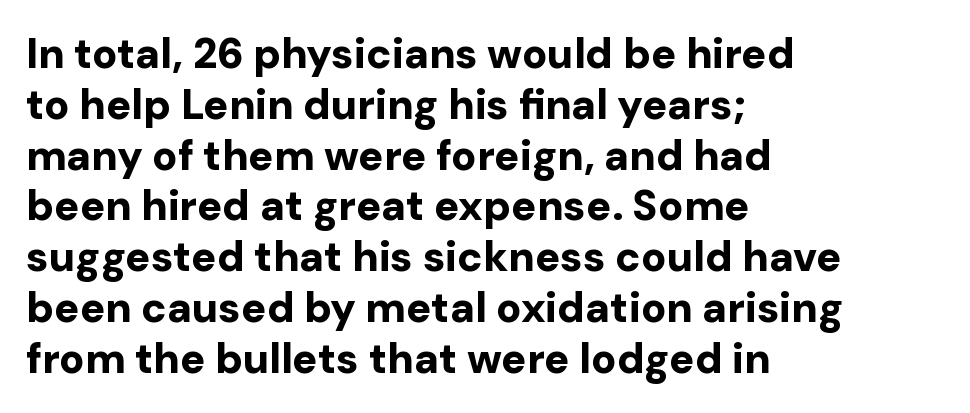
Q: Is the text bold? A: Yes.
Q: Is the text italic (slanted)? A: No, it is upright.
Q: Is the typeface a serif or a sans-serif typeface? A: Sans-serif.
Q: Is the text underlined? A: No.
Q: How is the paragraph aligned? A: Left-aligned.
Q: Is the spacing between letters normal or unusually wide? A: Normal.
Q: Width (condensed, normal, or wide)? A: Normal.
Q: Stroke contrast? A: Low.
Q: x-height? A: Medium.
Q: Monospaced? A: No.
